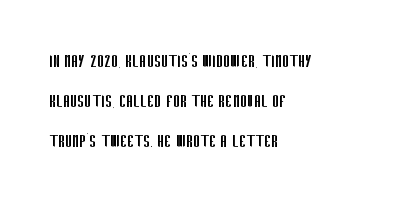
This reads as an unemphasized weight, regular at the heaviest. Default kerning and tracking; the words read as compact shapes. Airy leading. A bare baseline throughout the passage.
